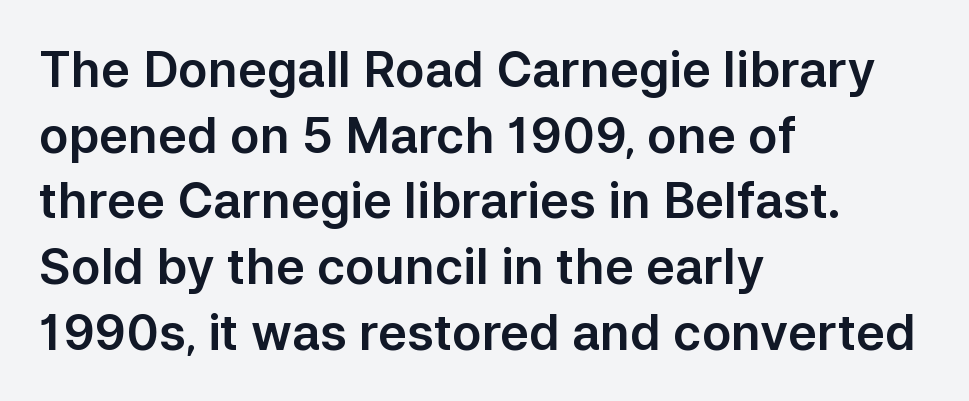
The image shows 49 px sans-serif type, upright; set left-aligned, normal line spacing (1.34x), normal letter spacing, not underlined; low stroke contrast and a medium x-height.
